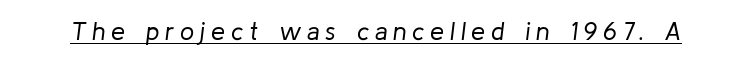
The image shows 25 px text type, italic (leaning right); set unusually wide letter spacing (+0.23 em), underlined.
